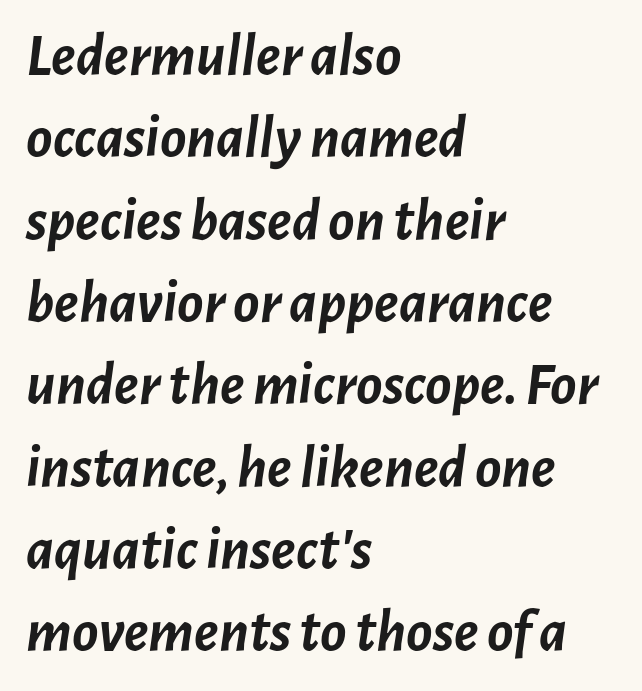
Q: Is the text bold? A: Yes.
Q: Is the text italic (slanted)? A: Yes, it leans right by about 7 degrees.
Q: Is the text underlined? A: No.
Q: How is the paragraph aligned? A: Left-aligned.
Q: Is the spacing between letters normal or unusually wide? A: Normal.
Q: Is the spacing between lines tight, normal or loose? A: Normal.
Q: Width (condensed, normal, or wide)? A: Normal.
Q: Stroke contrast? A: Low.
Q: x-height? A: Medium.
Q: Monospaced? A: No.
